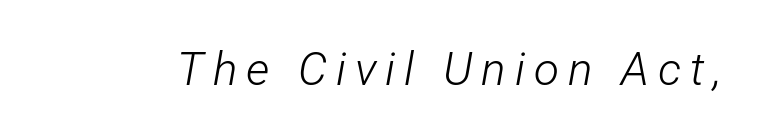
The weight would be labelled regular, book, light, or lighter still. Tall strokes in this sample are angled rather than plumb. These lines are rendered in a variable-pitch font. Quick note: underline off.
